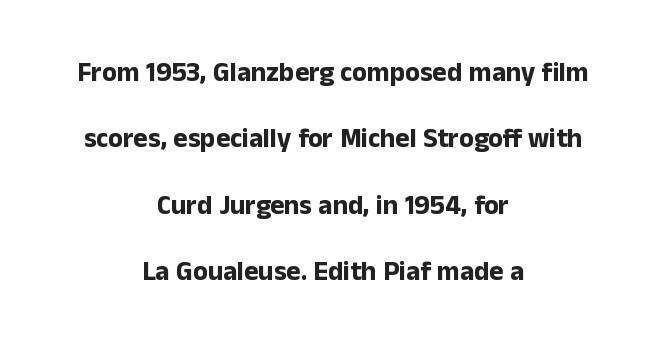
Q: Is the text bold? A: Yes.
Q: Is the text italic (slanted)? A: No, it is upright.
Q: Is the text underlined? A: No.
Q: How is the paragraph aligned? A: Centered.
Q: Is the spacing between letters normal or unusually wide? A: Normal.
Q: Is the spacing between lines tight, normal or loose? A: Loose.
